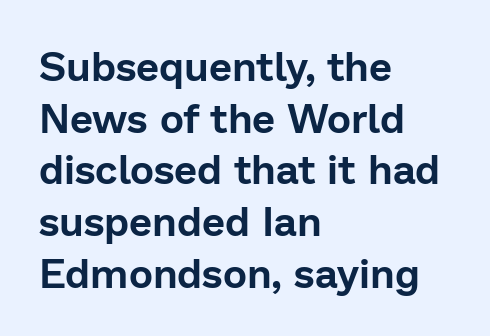
Q: Is the text italic (slanted)? A: No, it is upright.
Q: Is the typeface a serif or a sans-serif typeface? A: Sans-serif.
Q: Is the text underlined? A: No.
Q: How is the paragraph aligned? A: Left-aligned.
Q: Is the spacing between letters normal or unusually wide? A: Normal.
Q: Is the spacing between lines tight, normal or loose? A: Normal.
Q: Width (condensed, normal, or wide)? A: Normal.
Q: Stroke contrast? A: Low.
Q: x-height? A: Medium.
Q: Monospaced? A: No.
